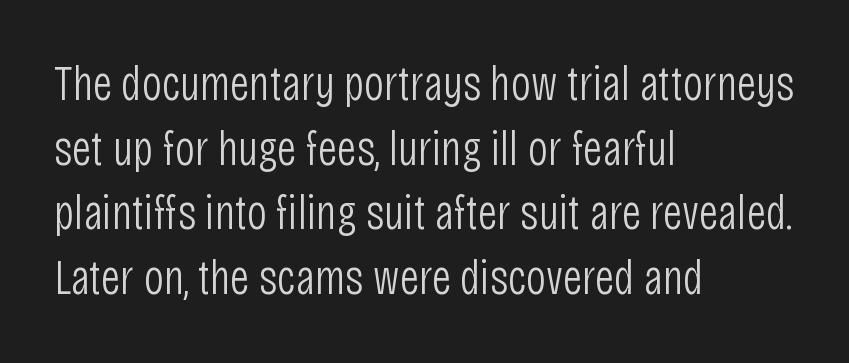
{"serif": "no", "italic": "no", "bold": "no", "weight": "light", "width": "condensed", "stroke_contrast": "low", "x_height": "large", "monospaced": "no", "underline": "no", "align": "left", "line_spacing": "normal", "line_spacing_ratio": 1.32, "letter_spacing": "normal", "letter_spacing_em": 0.0, "glyph_px": 49}
